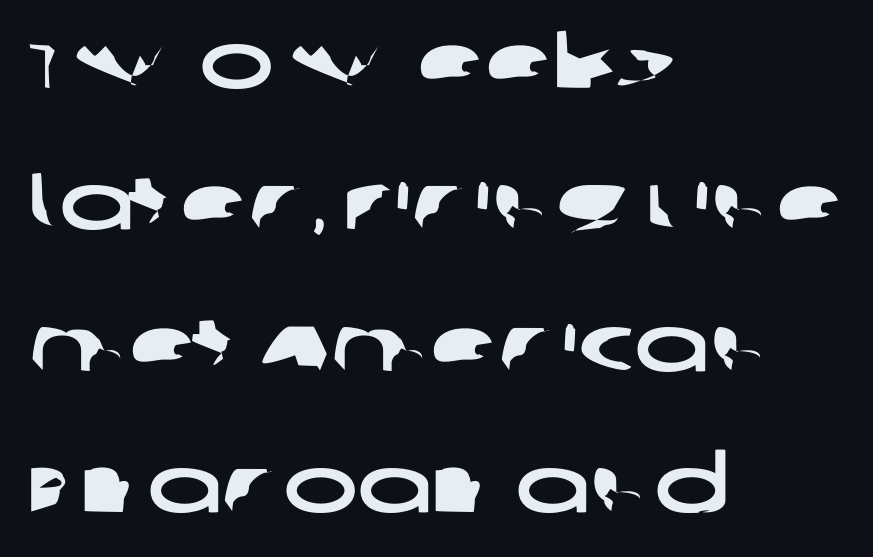
The face used here is proportionally spaced, like ordinary book or web type. What stands out about the letter spacing? Nothing — it is the standard amount. This rendering features lettering with no underline. If you drew a ruler down the left edge, every line would touch it. The designer went with a sans here, leaving each stem footless.
